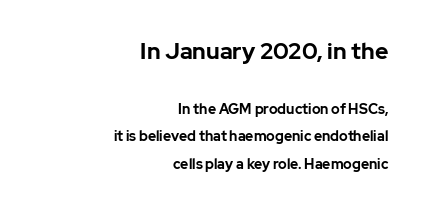
The image shows 23 px bold type, upright; set right-aligned, loose line spacing (1.97x), normal letter spacing, not underlined; the first (top) block is 1.64x larger.
